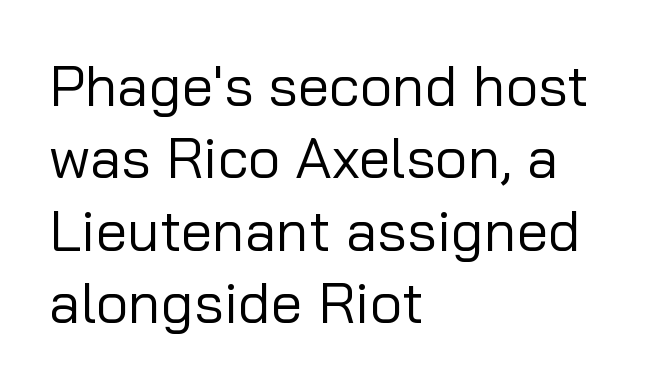
{"serif": "no", "italic": "no", "bold": "no", "weight": "regular", "width": "normal", "stroke_contrast": "low", "x_height": "medium", "monospaced": "no", "underline": "no", "align": "left", "line_spacing": "normal", "line_spacing_ratio": 1.27, "letter_spacing": "normal", "letter_spacing_em": 0.0, "glyph_px": 57}
